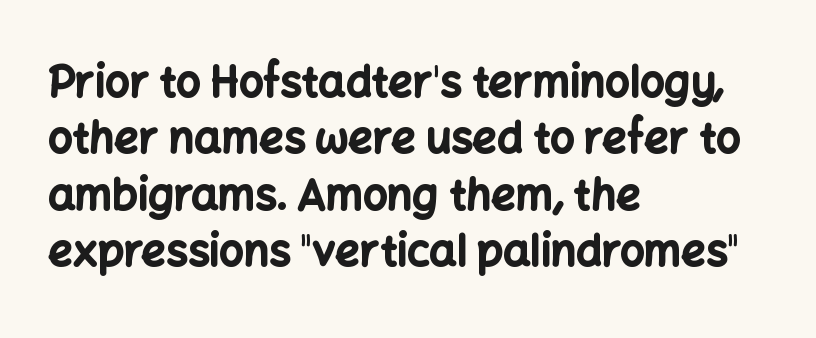
Q: Is the text bold? A: Yes.
Q: Is the text italic (slanted)? A: No, it is upright.
Q: Is the typeface a serif or a sans-serif typeface? A: Sans-serif.
Q: Is the text underlined? A: No.
Q: How is the paragraph aligned? A: Left-aligned.
Q: Is the spacing between letters normal or unusually wide? A: Normal.
Q: Is the spacing between lines tight, normal or loose? A: Normal.
Q: Width (condensed, normal, or wide)? A: Normal.
Q: Stroke contrast? A: Low.
Q: x-height? A: Medium.
Q: Monospaced? A: No.
